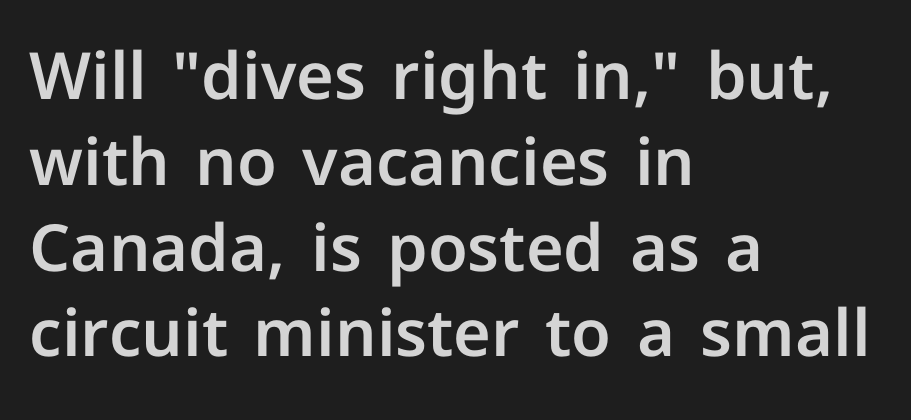
The setting favours the left margin, as ordinary paragraphs usually do. Note the varied advance widths — an 'i' is clearly narrower than an 'm'. Look at the tracking — it's just the regular setting, nothing added. Does the type have serifs? No, each stem ends abruptly. Does the lettering tilt? It doesn't — this is upright. The vertical gap from one line to the next is medium.
